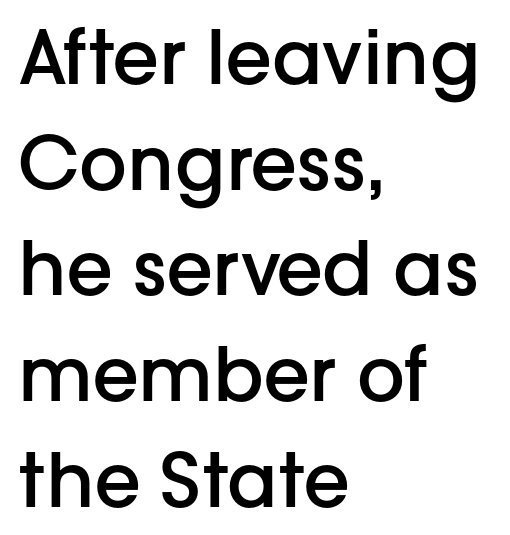
{"serif": "no", "italic": "no", "bold": "semi", "weight": "semibold", "width": "normal", "stroke_contrast": "low", "x_height": "medium", "monospaced": "no", "underline": "no", "align": "left", "line_spacing": "normal", "line_spacing_ratio": 1.41, "letter_spacing": "normal", "letter_spacing_em": 0.0, "glyph_px": 75}
